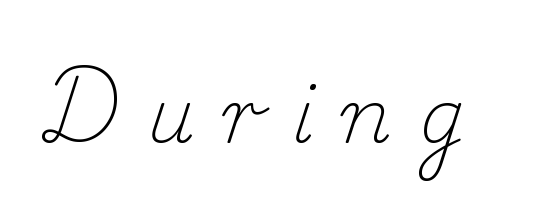
{"serif": "yes", "bold": "no", "weight": "light", "width": "normal", "stroke_contrast": "medium", "x_height": "small", "monospaced": "no", "underline": "no", "letter_spacing": "wide", "letter_spacing_em": 0.38, "glyph_px": 74}
